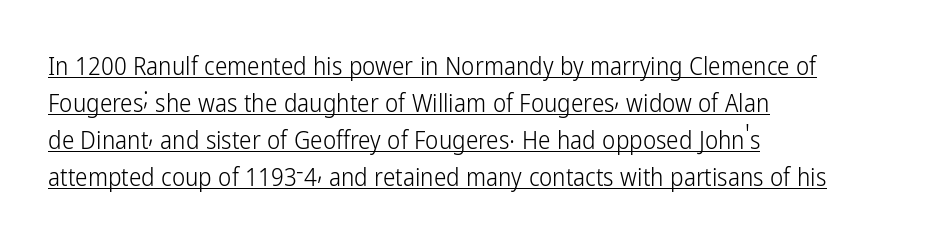
The passage shown is underscored from start to finish. Does the leading feel generous? No, just average. Tracking here is standard; glyphs follow each other at the usual distance. Does the copy run flush right? No — it runs flush left. Italic? Not at all — the glyphs are vertical. Nothing heavy about these letters — not bold at all.
